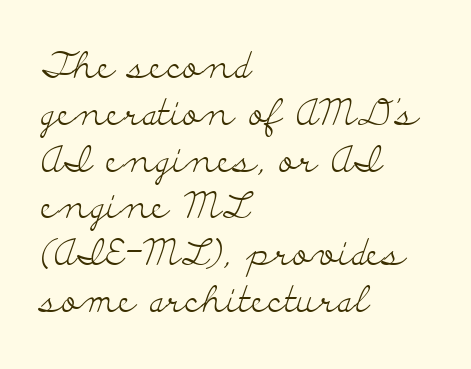
Q: Is the text bold? A: No.
Q: Is the text italic (slanted)? A: Yes.
Q: Is the typeface a serif or a sans-serif typeface? A: Serif.
Q: Is the text underlined? A: No.
Q: How is the paragraph aligned? A: Left-aligned.
Q: Is the spacing between letters normal or unusually wide? A: Normal.
Q: Is the spacing between lines tight, normal or loose? A: Normal.
Q: Width (condensed, normal, or wide)? A: Wide.
Q: Stroke contrast? A: Low.
Q: x-height? A: Small.
Q: Monospaced? A: No.
